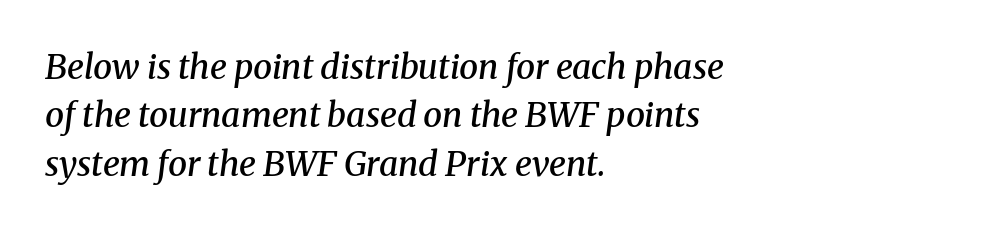
{"serif": "yes", "italic": "yes", "lean": "right", "slant_degrees": 8, "bold": "semi", "weight": "semibold", "width": "normal", "stroke_contrast": "medium", "x_height": "medium", "monospaced": "no", "underline": "no", "align": "left", "line_spacing": "normal", "line_spacing_ratio": 1.42, "letter_spacing": "normal", "letter_spacing_em": 0.0, "glyph_px": 34}
